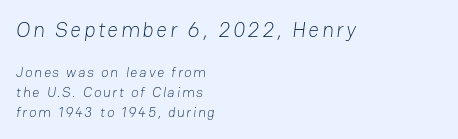
Q: Is the text bold? A: No.
Q: Is the text underlined? A: No.
Q: How is the paragraph aligned? A: Left-aligned.
Q: Is the spacing between lines tight, normal or loose? A: Normal.
Q: Which block of text is set in a larger size, the first (top) or the second (bottom)? A: The first (top) one.
